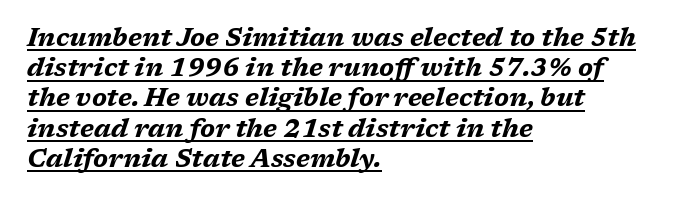
Glance below the letters and you will spot a drawn line. The face used here has a pronounced slope to its letters. What stands out about the letter spacing? Nothing — it is the standard amount. These words are printed bold, with thick strokes throughout. Is the block centered? No — it sits flush against the left margin.
